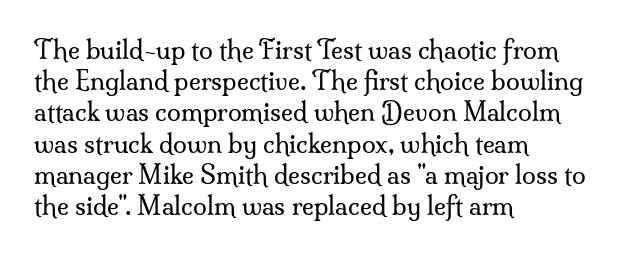
The image shows 25 px text type, upright; set left-aligned, normal line spacing (1.25x), normal letter spacing, not underlined.
